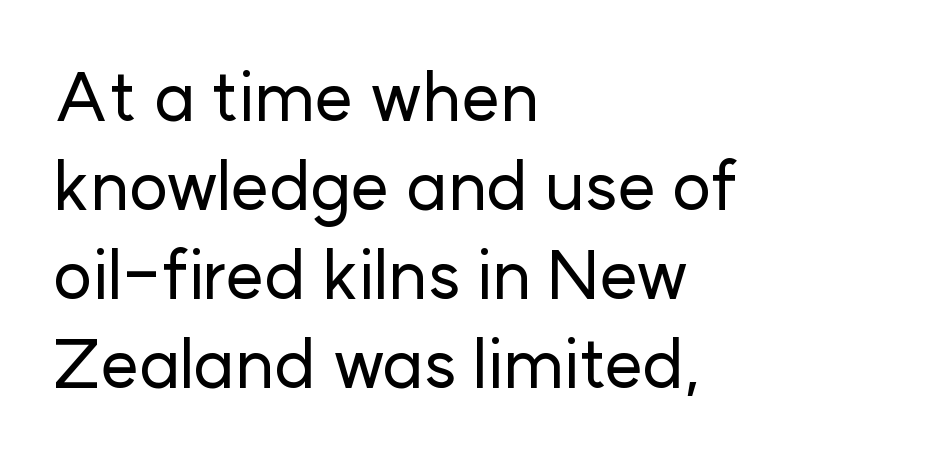
The image shows 68 px sans-serif type, upright; set left-aligned, normal line spacing (1.31x), normal letter spacing, not underlined; low stroke contrast and a medium x-height.
